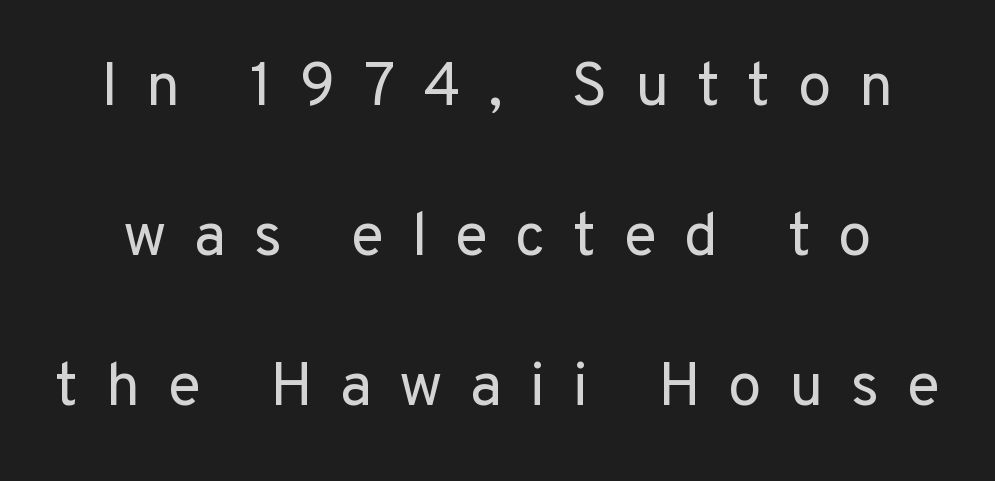
{"serif": "no", "italic": "no", "bold": "no", "weight": "regular", "width": "normal", "stroke_contrast": "low", "x_height": "medium", "monospaced": "no", "underline": "no", "line_spacing": "loose", "line_spacing_ratio": 2.46, "letter_spacing": "wide", "letter_spacing_em": 0.45, "glyph_px": 61}
